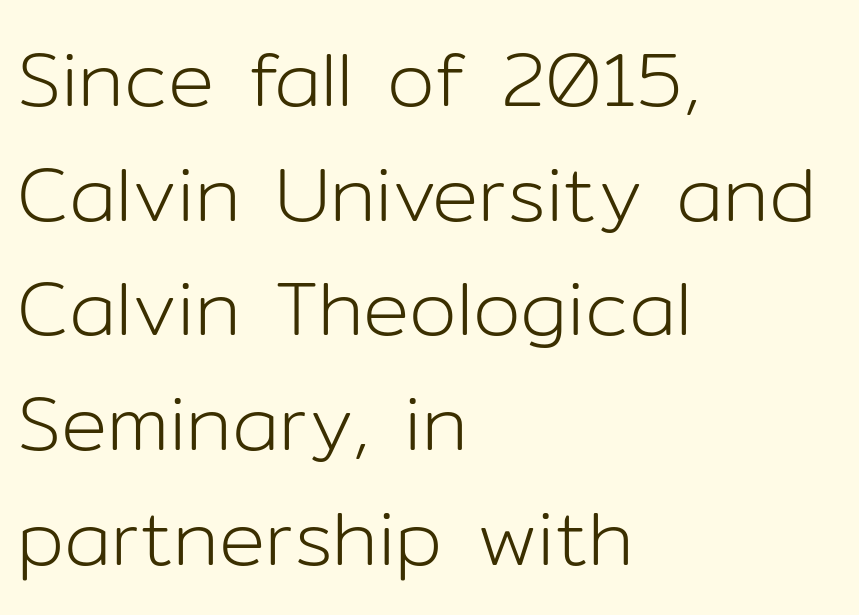
The image shows 77 px light sans-serif type, upright; set left-aligned, normal line spacing (1.49x), normal letter spacing, not underlined; low stroke contrast and a medium x-height.
